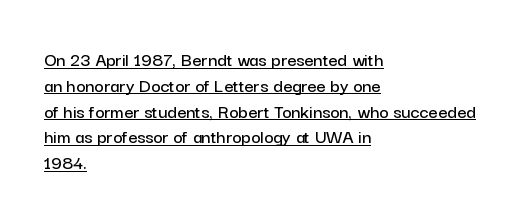
Q: Is the text italic (slanted)? A: No, it is upright.
Q: Is the text underlined? A: Yes.
Q: How is the paragraph aligned? A: Left-aligned.
Q: Is the spacing between letters normal or unusually wide? A: Normal.
Q: Is the spacing between lines tight, normal or loose? A: Normal.
